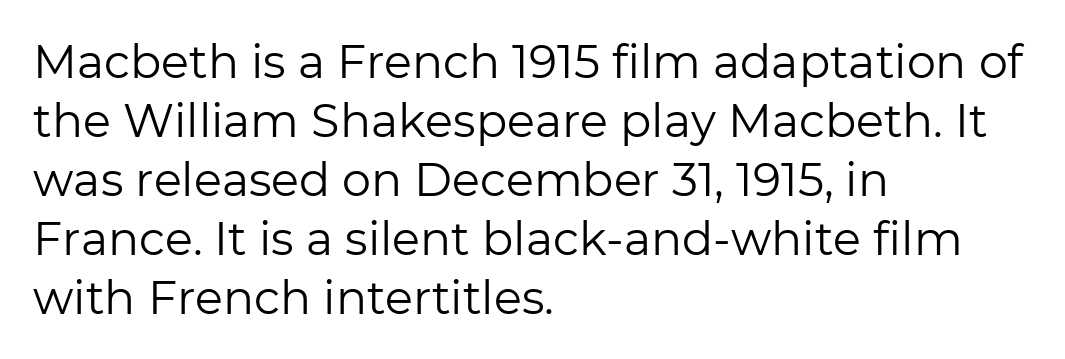
The image shows 46 px regular-weight sans-serif type, upright; set left-aligned, normal line spacing (1.28x), normal letter spacing, not underlined; low stroke contrast and a medium x-height.
